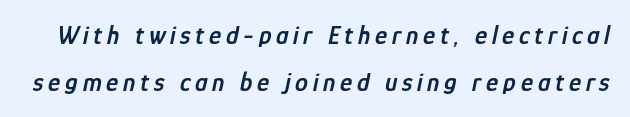
{"italic": "yes", "lean": "right", "slant_degrees": 12, "bold": "semi", "underline": "no", "line_spacing_ratio": 1.8, "glyph_px": 26}
